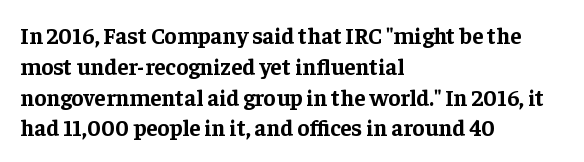
It's the straight-up-and-down kind of type. Descender tails drop into unmarked territory. Weight check: bold — yes, fully. Line beginnings align vertically; line endings do not.
